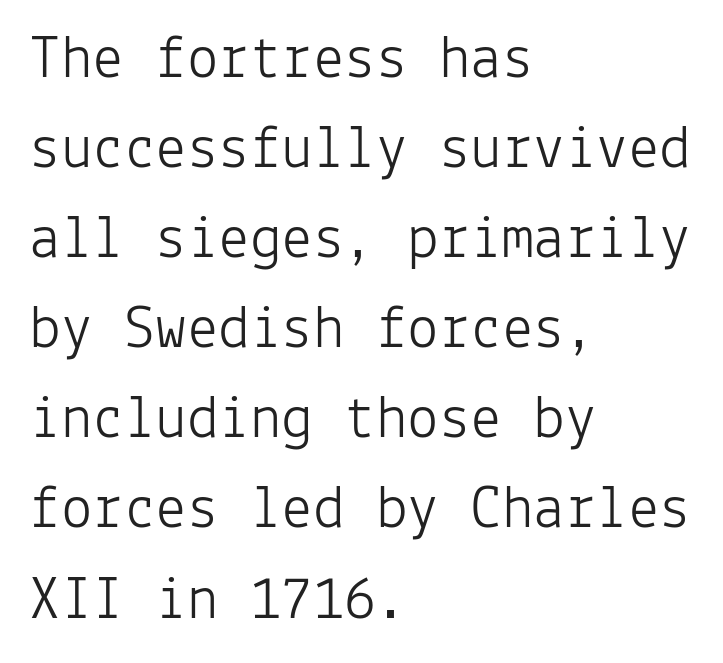
A student would call this left alignment; a typographer would say flush left, rag right. Heaviness? Minimal to ordinary, like unemphasized prose. Monospaced: the letters line up in strict vertical columns. Rule under the text: the space is simply empty. The type sits square on the baseline with zero lean.
